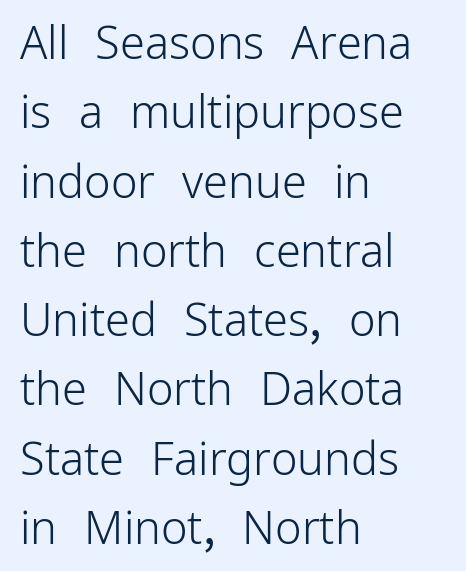
{"serif": "no", "italic": "no", "bold": "no", "weight": "light", "width": "normal", "stroke_contrast": "low", "x_height": "medium", "monospaced": "no", "underline": "no", "align": "left", "line_spacing": "normal", "line_spacing_ratio": 1.54, "letter_spacing": "normal", "letter_spacing_em": 0.0, "glyph_px": 45}
